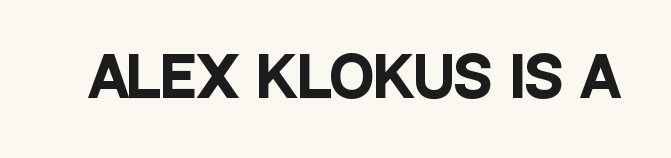
Q: Is the text bold? A: Yes.
Q: Is the text italic (slanted)? A: No, it is upright.
Q: Is the typeface a serif or a sans-serif typeface? A: Sans-serif.
Q: Is the text underlined? A: No.
Q: Is the spacing between letters normal or unusually wide? A: Normal.
Q: Width (condensed, normal, or wide)? A: Condensed.
Q: Stroke contrast? A: Low.
Q: x-height? A: Large.
Q: Monospaced? A: No.
